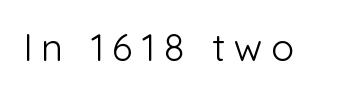
Vertical strokes here are truly vertical. Each letter keeps its own natural width here, so spacing adapts to shape. The horizontal fit of the characters is loose and conspicuously gappy. No heavy texture on the line: the type isn't bold. This rendering employs a face without finishing strokes, i.e., a sans-serif.
